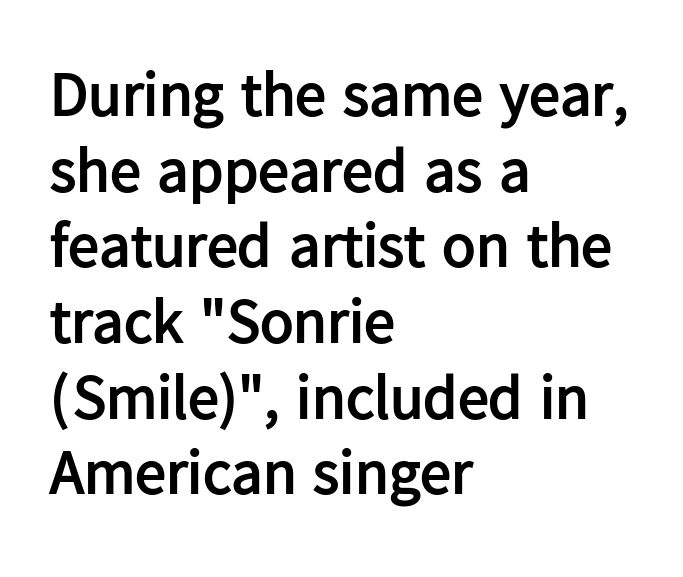
Q: Is the text bold? A: Yes.
Q: Is the text italic (slanted)? A: No, it is upright.
Q: Is the typeface a serif or a sans-serif typeface? A: Sans-serif.
Q: Is the text underlined? A: No.
Q: How is the paragraph aligned? A: Left-aligned.
Q: Is the spacing between letters normal or unusually wide? A: Normal.
Q: Width (condensed, normal, or wide)? A: Normal.
Q: Stroke contrast? A: Low.
Q: x-height? A: Medium.
Q: Monospaced? A: No.
